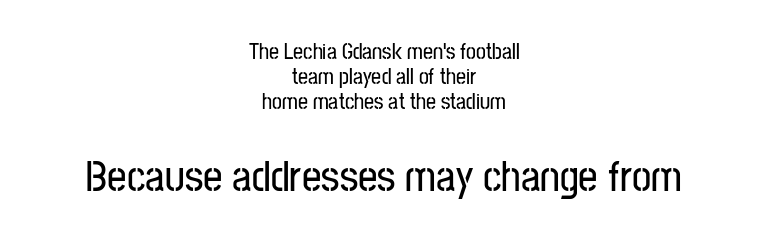
The image shows 43 px condensed sans-serif type, upright; set centered, tight line spacing (1.14x), normal letter spacing, not underlined; the second (bottom) block is 1.95x larger; low stroke contrast and a medium x-height.
